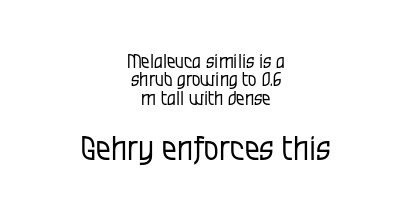
Q: Is the text bold? A: No.
Q: Is the text italic (slanted)? A: No, it is upright.
Q: Is the typeface a serif or a sans-serif typeface? A: Sans-serif.
Q: Is the text underlined? A: No.
Q: How is the paragraph aligned? A: Centered.
Q: Is the spacing between letters normal or unusually wide? A: Normal.
Q: Is the spacing between lines tight, normal or loose? A: Tight.
Q: Which block of text is set in a larger size, the first (top) or the second (bottom)? A: The second (bottom) one.
Q: Width (condensed, normal, or wide)? A: Condensed.
Q: Stroke contrast? A: Low.
Q: x-height? A: Large.
Q: Monospaced? A: No.
